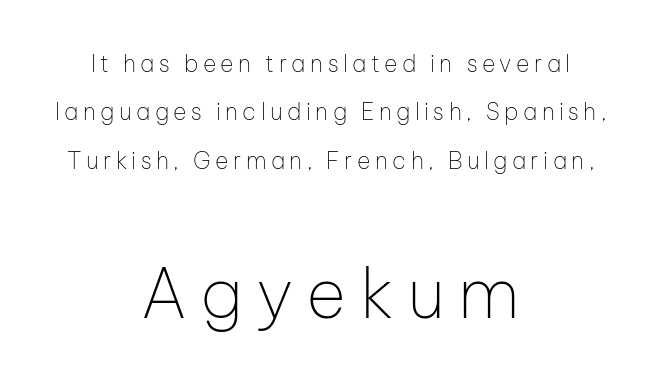
This rendering uses center alignment, leaving both contours irregular but symmetric. Every character sits straight up, as roman type does. Has an underline been added? It has not. In terms of letterform style, serifs are entirely absent.
